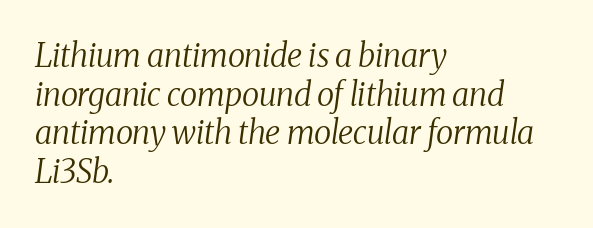
{"serif": "yes", "italic": "yes", "lean": "right", "slant_degrees": 8, "bold": "no", "weight": "regular", "width": "normal", "stroke_contrast": "medium", "x_height": "medium", "monospaced": "no", "underline": "no", "align": "left", "line_spacing_ratio": 1.21, "letter_spacing": "normal", "letter_spacing_em": 0.0, "glyph_px": 32}
